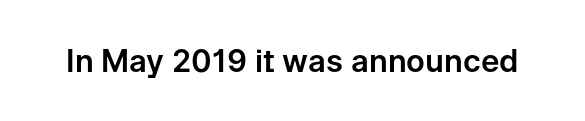
Q: Is the text italic (slanted)? A: No, it is upright.
Q: Is the typeface a serif or a sans-serif typeface? A: Sans-serif.
Q: Is the text underlined? A: No.
Q: Is the spacing between letters normal or unusually wide? A: Normal.
Q: Width (condensed, normal, or wide)? A: Normal.
Q: Stroke contrast? A: Low.
Q: x-height? A: Medium.
Q: Monospaced? A: No.
